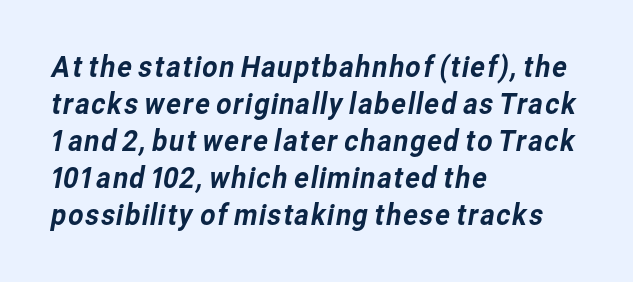
{"serif": "no", "width": "normal", "stroke_contrast": "low", "x_height": "medium", "monospaced": "no", "underline": "no", "align": "left", "line_spacing_ratio": 1.23, "letter_spacing": "normal", "letter_spacing_em": 0.0, "glyph_px": 30}
